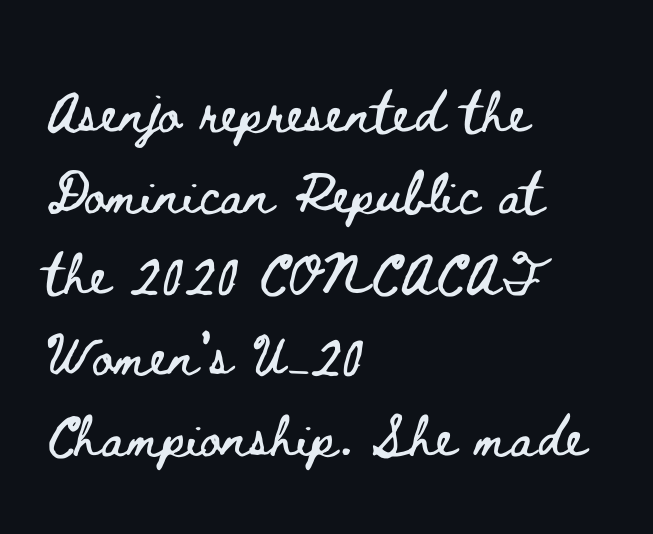
Nobody touched the tracking dial on this one. A clean baseline with only descenders dipping below it. Vertical spacing — default. In CSS terms this would be text-align: left. Proportional: the letters do not fall into vertical columns.
